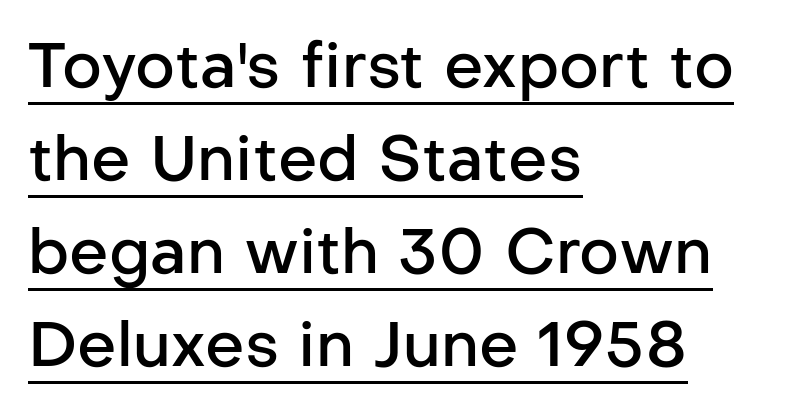
{"serif": "no", "italic": "no", "bold": "semi", "weight": "semibold", "width": "normal", "stroke_contrast": "low", "x_height": "medium", "monospaced": "no", "underline": "yes", "align": "left", "line_spacing": "normal", "line_spacing_ratio": 1.5, "letter_spacing": "normal", "letter_spacing_em": 0.0, "glyph_px": 62}
